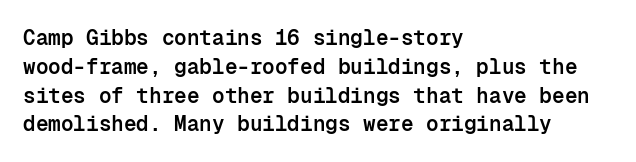
Q: Is the text bold? A: Semi-bold.
Q: Is the text italic (slanted)? A: No, it is upright.
Q: Is the text underlined? A: No.
Q: How is the paragraph aligned? A: Left-aligned.
Q: Is the spacing between letters normal or unusually wide? A: Normal.
Q: Is the spacing between lines tight, normal or loose? A: Normal.
